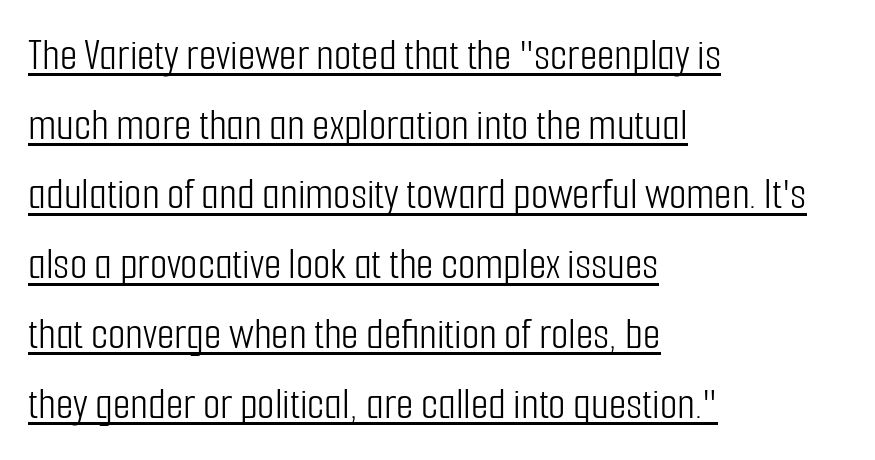
The image shows 45 px light, condensed sans-serif type, upright; set left-aligned, normal line spacing (1.55x), normal letter spacing, underlined; low stroke contrast and a medium x-height.
